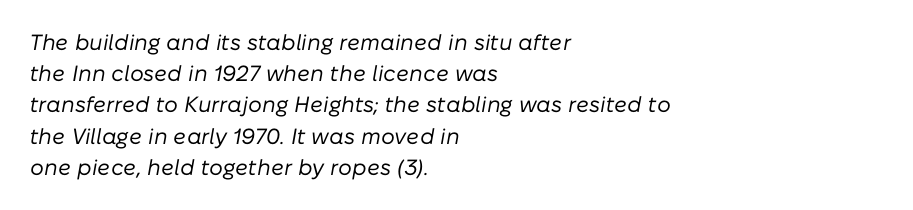
Q: Is the text bold? A: No.
Q: Is the text italic (slanted)? A: Yes, it leans right by about 10 degrees.
Q: Is the text underlined? A: No.
Q: How is the paragraph aligned? A: Left-aligned.
Q: Is the spacing between letters normal or unusually wide? A: Normal.
Q: Is the spacing between lines tight, normal or loose? A: Normal.
